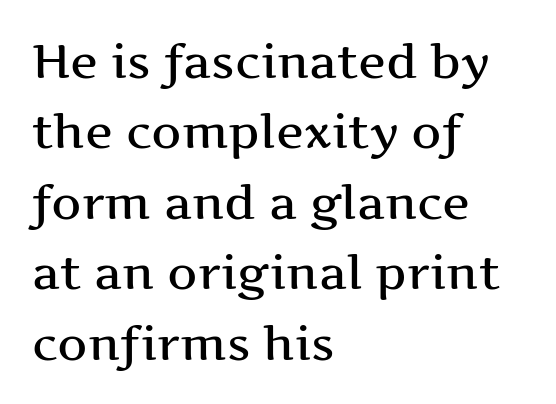
The image shows 47 px wide serif type, upright; set left-aligned, normal line spacing (1.5x), normal letter spacing, not underlined; medium stroke contrast and a medium x-height.
